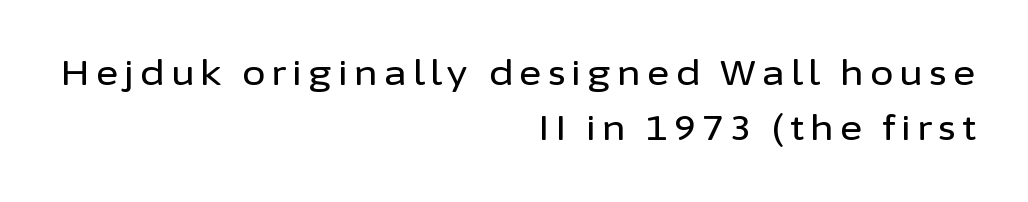
{"serif": "no", "italic": "no", "width": "normal", "stroke_contrast": "low", "x_height": "medium", "monospaced": "no", "underline": "no", "align": "right", "line_spacing": "normal", "line_spacing_ratio": 1.62, "glyph_px": 34}
